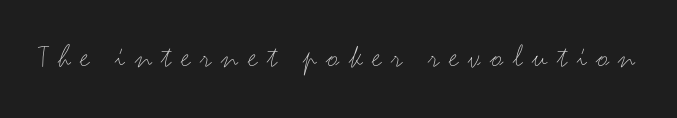
No heavy texture on the line: the type isn't bold. A typesetter would label this face a sans. The letters advance in unequal steps, a hallmark of proportional type.
